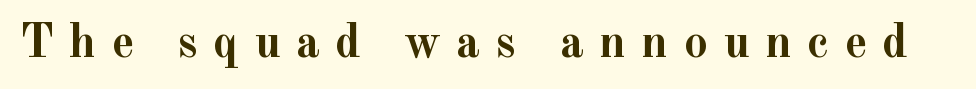
The image shows 48 px semibold serif type, upright; set unusually wide letter spacing (+0.31 em), not underlined; a small x-height.
